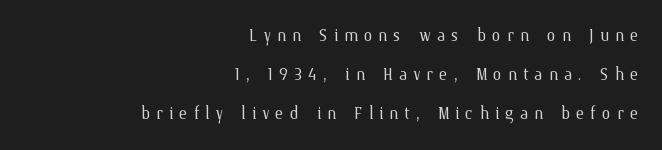
{"italic": "no", "bold": "no", "underline": "no", "align": "right", "line_spacing_ratio": 1.78, "letter_spacing": "wide", "letter_spacing_em": 0.27, "glyph_px": 22}
